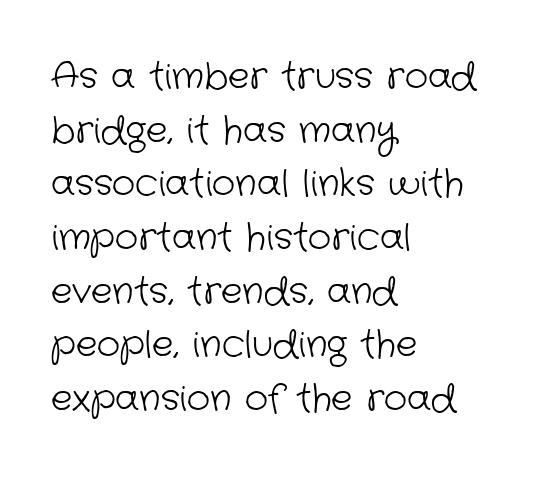
The letters sit at their default tracking, neither squeezed nor spread. Line beginnings align vertically; line endings do not. Stems here are at most as thick as an everyday book face. The area under the type is left untouched. Each letter keeps its own natural width here, so spacing adapts to shape. Students, observe: this is what conventionally led text looks like.
